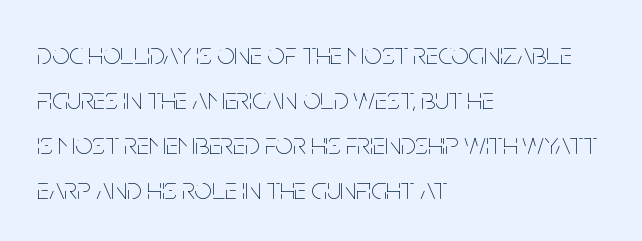
The image shows 31 px thin, condensed type, upright; set left-aligned, normal line spacing (1.45x), normal letter spacing, not underlined; low stroke contrast and a large x-height.
